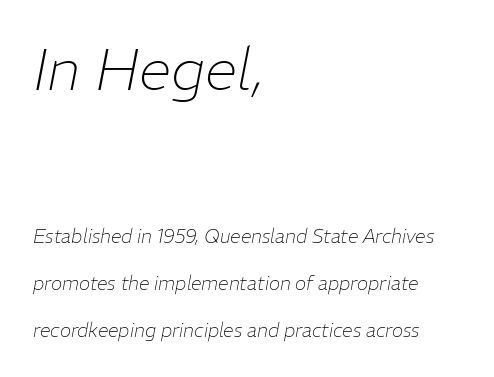
Is the block centered? No — it sits flush against the left margin. The cut favours lightness, reaching ordinary text weight at its darkest. If you measured baseline to baseline, you'd find a long distance. Large over small — that's the arrangement of the two blocks here. The space directly below the letters is spotless. You could not count columns in this text — the font is proportionally spaced.
